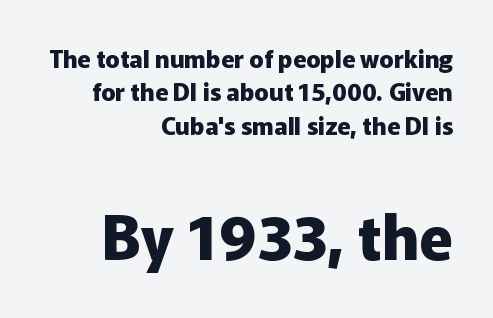
{"serif": "no", "italic": "no", "bold": "yes", "weight": "heavy", "width": "normal", "stroke_contrast": "low", "x_height": "medium", "monospaced": "no", "underline": "no", "align": "right", "line_spacing": "normal", "line_spacing_ratio": 1.39, "letter_spacing": "normal", "letter_spacing_em": 0.0, "larger_block": "second", "size_ratio": 2.54, "glyph_px": 61}
